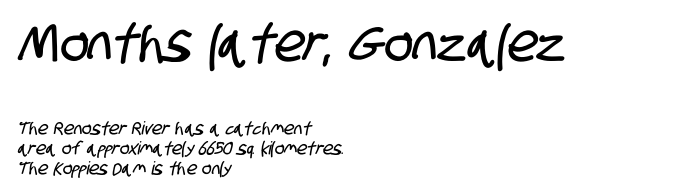
Q: Is the typeface a serif or a sans-serif typeface? A: Sans-serif.
Q: Is the text underlined? A: No.
Q: How is the paragraph aligned? A: Left-aligned.
Q: Is the spacing between letters normal or unusually wide? A: Normal.
Q: Is the spacing between lines tight, normal or loose? A: Tight.
Q: Which block of text is set in a larger size, the first (top) or the second (bottom)? A: The first (top) one.
Q: Width (condensed, normal, or wide)? A: Condensed.
Q: Stroke contrast? A: Low.
Q: x-height? A: Large.
Q: Monospaced? A: No.
